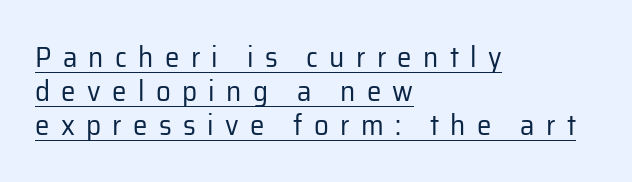
{"serif": "no", "italic": "no", "bold": "no", "weight": "regular", "width": "normal", "stroke_contrast": "low", "x_height": "medium", "monospaced": "no", "underline": "yes", "align": "left", "line_spacing_ratio": 1.18, "letter_spacing": "wide", "letter_spacing_em": 0.39, "glyph_px": 29}
